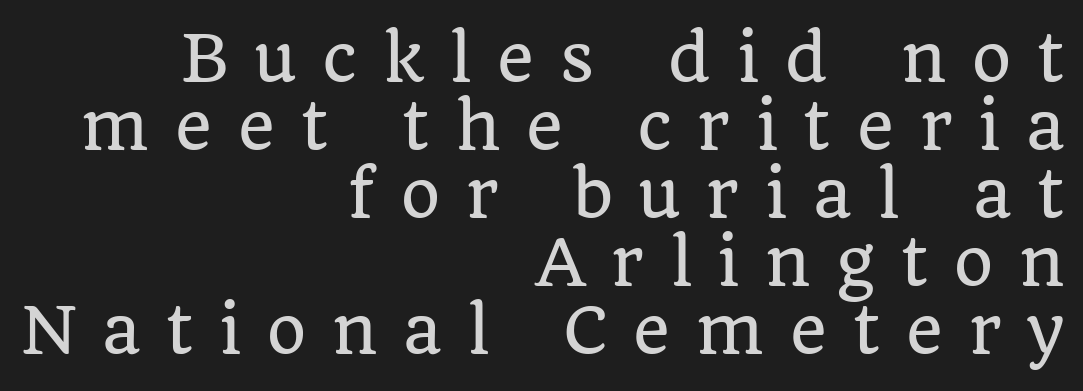
The image shows 63 px serif type, upright; set right-aligned, tight line spacing (1.08x), unusually wide letter spacing (+0.41 em), not underlined; low stroke contrast and a large x-height.
